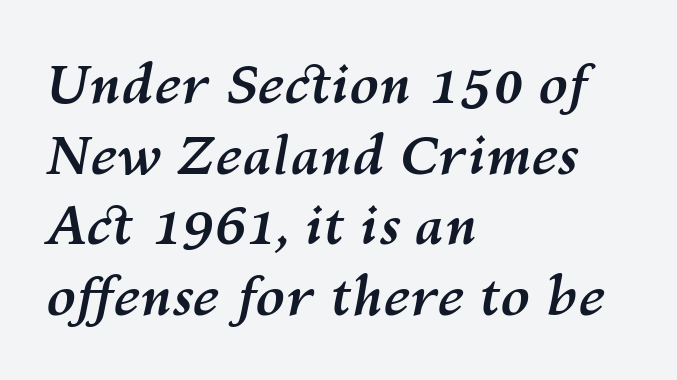
{"italic": "yes", "lean": "right", "slant_degrees": 10, "bold": "yes", "weight": "semibold", "width": "normal", "stroke_contrast": "medium", "x_height": "medium", "monospaced": "no", "underline": "no", "align": "left", "line_spacing": "normal", "line_spacing_ratio": 1.31, "letter_spacing": "normal", "letter_spacing_em": 0.0, "glyph_px": 54}
